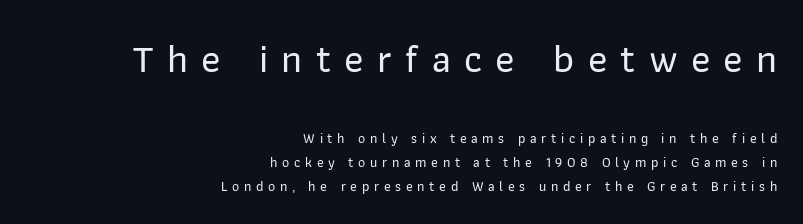
The image shows 40 px sans-serif type, upright; set right-aligned, normal line spacing (1.7x), unusually wide letter spacing (+0.33 em), not underlined; the first (top) block is 2.86x larger; low stroke contrast and a medium x-height.
